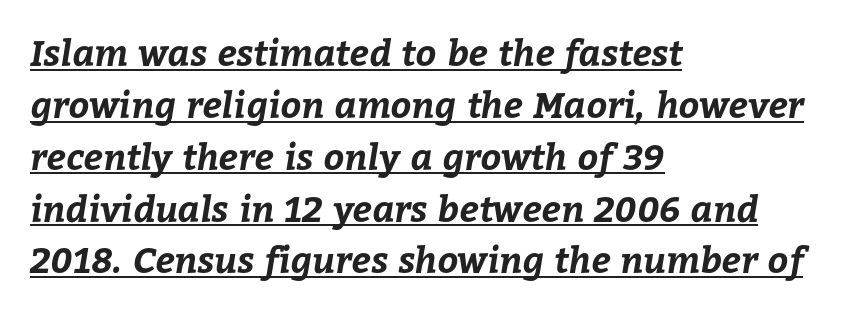
Q: Is the text bold? A: Yes.
Q: Is the text underlined? A: Yes.
Q: How is the paragraph aligned? A: Left-aligned.
Q: Is the spacing between letters normal or unusually wide? A: Normal.
Q: Is the spacing between lines tight, normal or loose? A: Normal.
Q: Width (condensed, normal, or wide)? A: Normal.
Q: Stroke contrast? A: Low.
Q: x-height? A: Medium.
Q: Monospaced? A: No.
